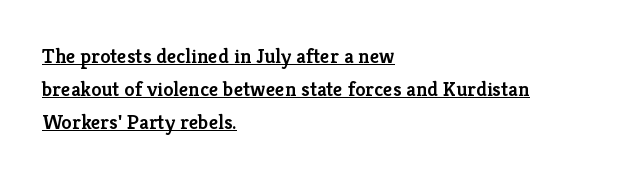
Q: Is the text bold? A: Semi-bold.
Q: Is the text italic (slanted)? A: No, it is upright.
Q: Is the text underlined? A: Yes.
Q: How is the paragraph aligned? A: Left-aligned.
Q: Is the spacing between letters normal or unusually wide? A: Normal.
Q: Is the spacing between lines tight, normal or loose? A: Normal.
